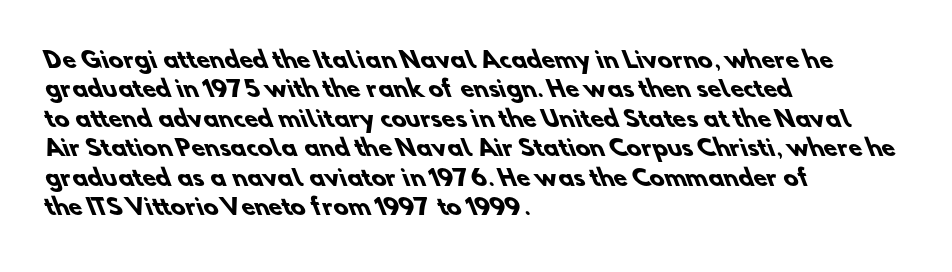
The passage shown has conventional tracking throughout. Bare-footed words on every line. These lines are set flush left with a ragged right edge. A normal amount of white space separates one row of letters from the next. Summary of weight: heavy, a full bold.
